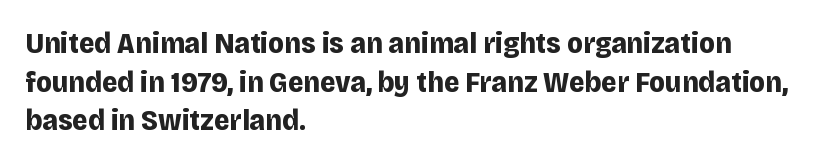
Q: Is the text bold? A: Yes.
Q: Is the text italic (slanted)? A: No, it is upright.
Q: Is the typeface a serif or a sans-serif typeface? A: Sans-serif.
Q: Is the text underlined? A: No.
Q: How is the paragraph aligned? A: Left-aligned.
Q: Is the spacing between letters normal or unusually wide? A: Normal.
Q: Is the spacing between lines tight, normal or loose? A: Normal.
Q: Width (condensed, normal, or wide)? A: Normal.
Q: Stroke contrast? A: Low.
Q: x-height? A: Large.
Q: Monospaced? A: No.
